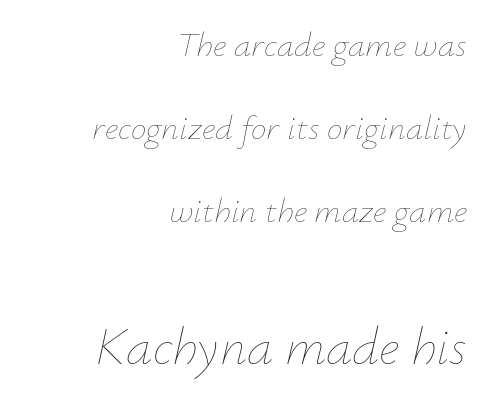
The image shows 53 px thin type, italic (leaning right); set right-aligned, loose line spacing (2.37x), normal letter spacing, not underlined; the second (bottom) block is 1.51x larger; low stroke contrast and a small x-height.
